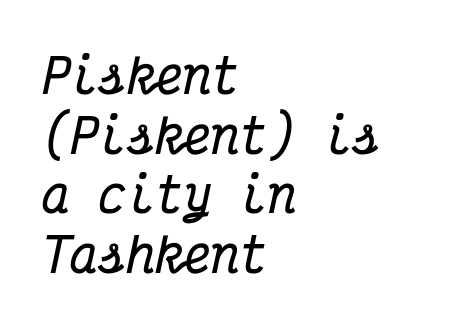
The image shows 47 px bold, condensed serif type, italic (leaning right), monospaced; set left-aligned, normal line spacing (1.27x), normal letter spacing, not underlined; medium stroke contrast and a medium x-height.
